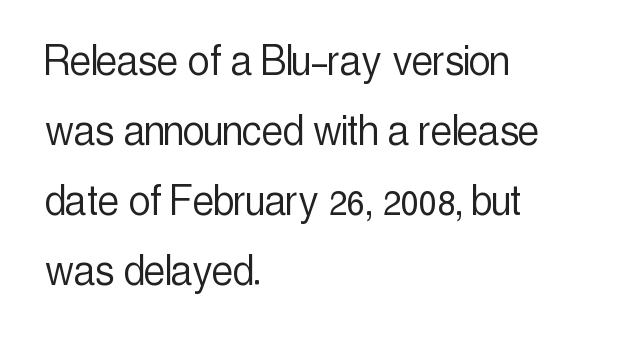
Is the type heavy? It reads as light-to-regular instead. This sample keeps an unexceptional amount of space between lines. The font family rendered here belongs to the sans-serif group. Here the designer chose a conventional face with non-uniform glyph widths.
